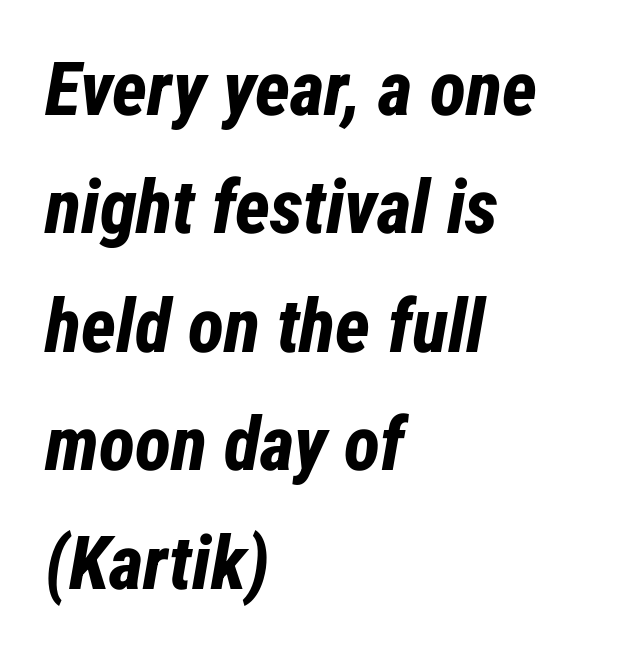
The image shows 75 px bold, condensed type, italic (leaning right); set left-aligned, normal line spacing (1.58x), normal letter spacing, not underlined; low stroke contrast and a medium x-height.
